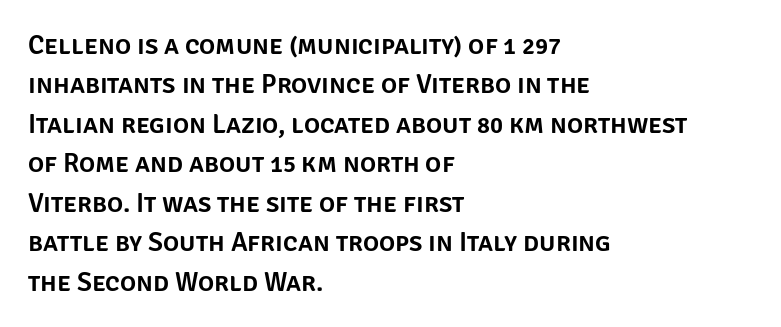
The image shows 27 px text type, upright; set left-aligned, normal line spacing (1.46x), normal letter spacing, not underlined.
